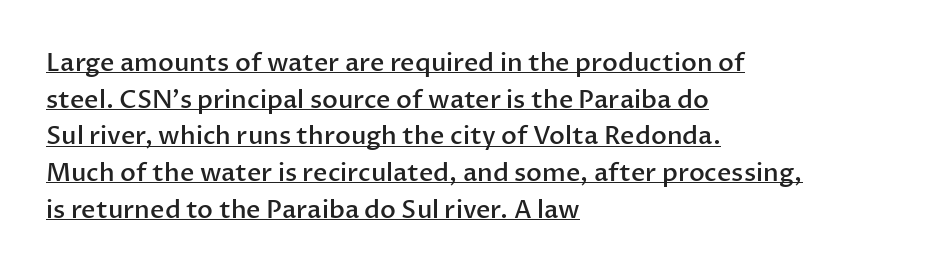
Q: Is the text bold? A: Semi-bold.
Q: Is the text italic (slanted)? A: No, it is upright.
Q: Is the text underlined? A: Yes.
Q: How is the paragraph aligned? A: Left-aligned.
Q: Is the spacing between letters normal or unusually wide? A: Normal.
Q: Is the spacing between lines tight, normal or loose? A: Normal.
